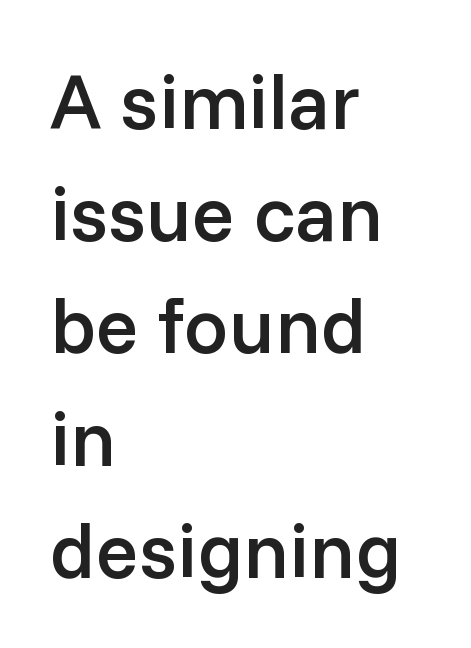
Q: Is the text bold? A: Semi-bold.
Q: Is the text italic (slanted)? A: No, it is upright.
Q: Is the typeface a serif or a sans-serif typeface? A: Sans-serif.
Q: Is the text underlined? A: No.
Q: How is the paragraph aligned? A: Left-aligned.
Q: Is the spacing between letters normal or unusually wide? A: Normal.
Q: Is the spacing between lines tight, normal or loose? A: Normal.
Q: Width (condensed, normal, or wide)? A: Normal.
Q: Stroke contrast? A: Low.
Q: x-height? A: Medium.
Q: Monospaced? A: No.
